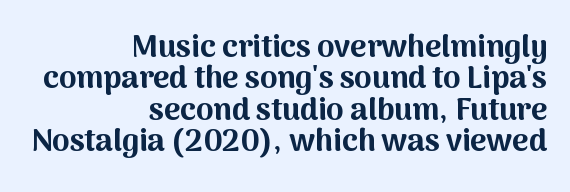
The image shows 31 px bold sans-serif type, upright; set right-aligned, tight line spacing (1.01x), normal letter spacing, not underlined; medium stroke contrast and a medium x-height.
